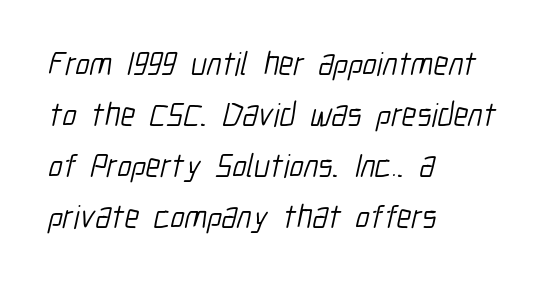
You could not count columns in this text — the font is proportionally spaced. Caption: face not bold, strokes unweighted. Observe the absence of serifs on each vertical stroke in this sample. Beneath every word, the page is bare. Inter-character spacing is left at the font's built-in metrics. Casual observation: everything's shoved over to the left.
